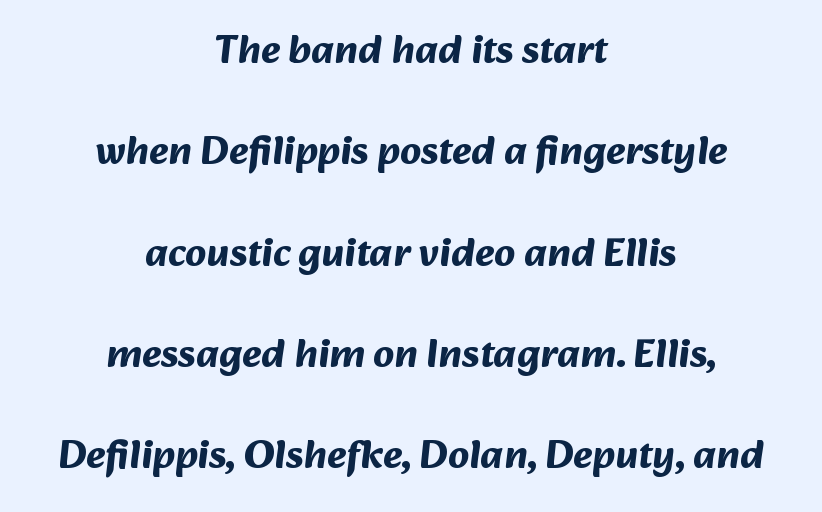
Q: Is the text bold? A: Yes.
Q: Is the typeface a serif or a sans-serif typeface? A: Sans-serif.
Q: Is the text underlined? A: No.
Q: How is the paragraph aligned? A: Centered.
Q: Is the spacing between letters normal or unusually wide? A: Normal.
Q: Is the spacing between lines tight, normal or loose? A: Loose.
Q: Width (condensed, normal, or wide)? A: Normal.
Q: Stroke contrast? A: Medium.
Q: x-height? A: Medium.
Q: Monospaced? A: No.
